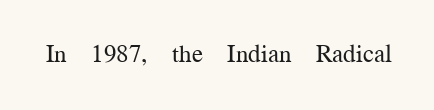
Q: Is the text bold? A: No.
Q: Is the text italic (slanted)? A: No, it is upright.
Q: Is the text underlined? A: No.
Q: Is the spacing between letters normal or unusually wide? A: Normal.
